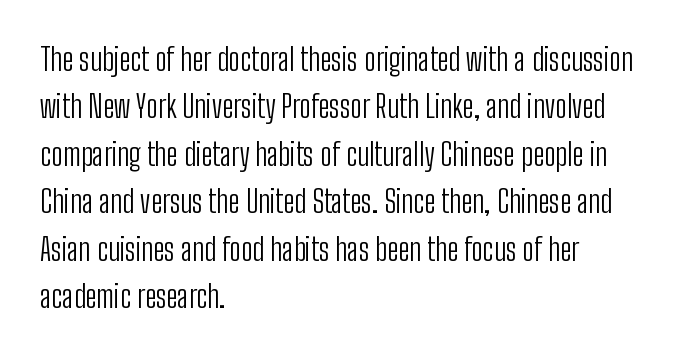
The image shows 31 px light, condensed sans-serif type, upright; set left-aligned, normal line spacing (1.53x), normal letter spacing, not underlined; low stroke contrast and a medium x-height.
